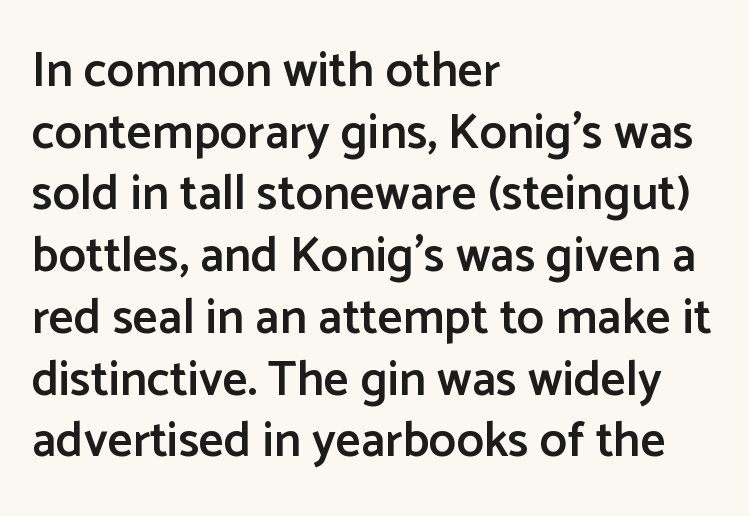
The image shows 49 px semibold sans-serif type, upright; set left-aligned, normal line spacing (1.26x), normal letter spacing, not underlined; low stroke contrast and a medium x-height.
